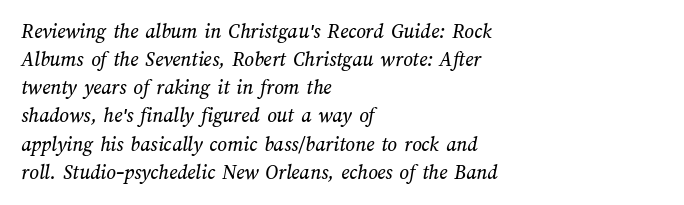
{"underline": "no", "align": "left", "line_spacing": "normal", "line_spacing_ratio": 1.34, "letter_spacing": "normal", "letter_spacing_em": 0.0, "glyph_px": 21}
